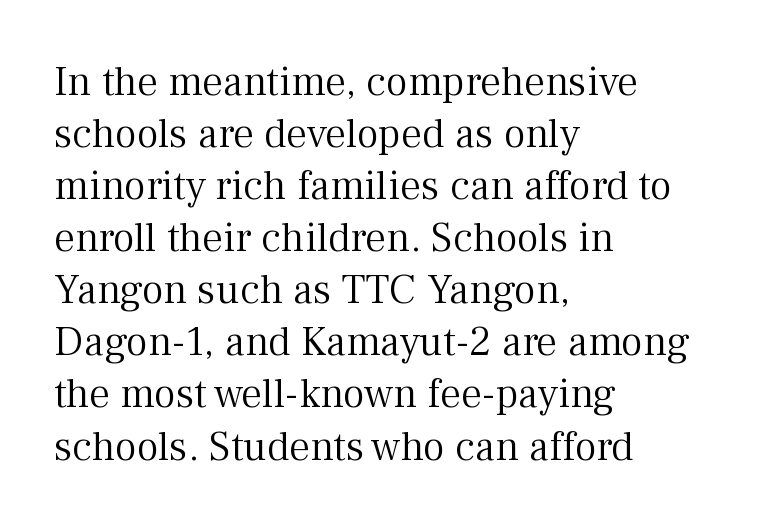
The space beneath each line is pristine and unruled. Here the designer chose a conventional face with non-uniform glyph widths. Bold? No — there's no thickening of the strokes. Does the type have serifs? Yes, each stem ends in a small foot.
